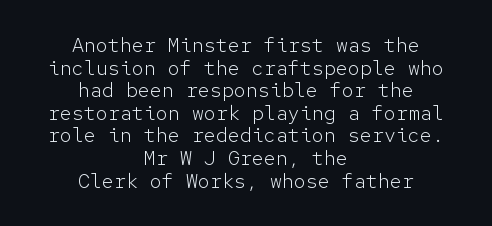
Tall strokes in this sample are plumb rather than angled. The passage shown is not underscored anywhere. This rendering leaves character spacing at its baseline value. The lines are quadded center. The weight would be labelled regular, book, light, or lighter still. Baseline-to-baseline distance is barely more than the letter height.
